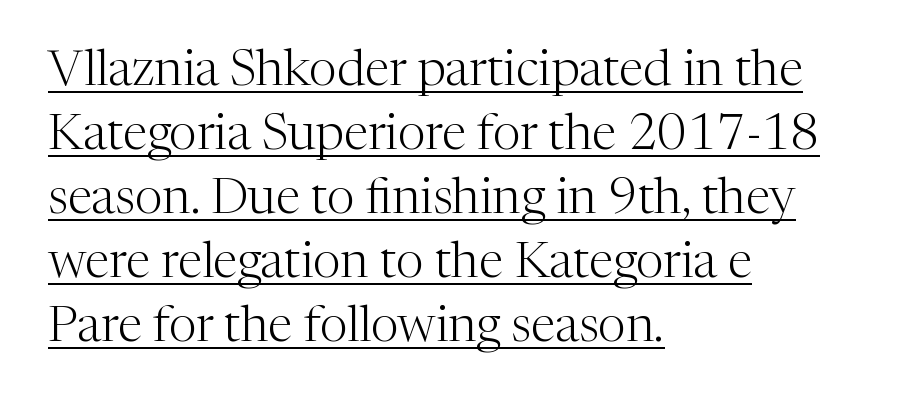
Students, note that the glyphs here touch the page at normal intervals. The rendering uses a moderate line-height, typical for paragraphs. Old-style or modern, the face here clearly has serifs. This sample has the flowing, uneven cadence of proportional lettering. Nothing heavy about these letters — not bold at all.
